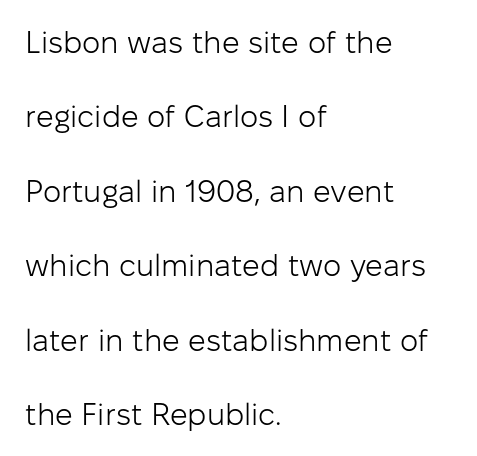
The image shows 31 px light sans-serif type, upright; set left-aligned, loose line spacing (2.4x), normal letter spacing, not underlined; low stroke contrast and a medium x-height.
